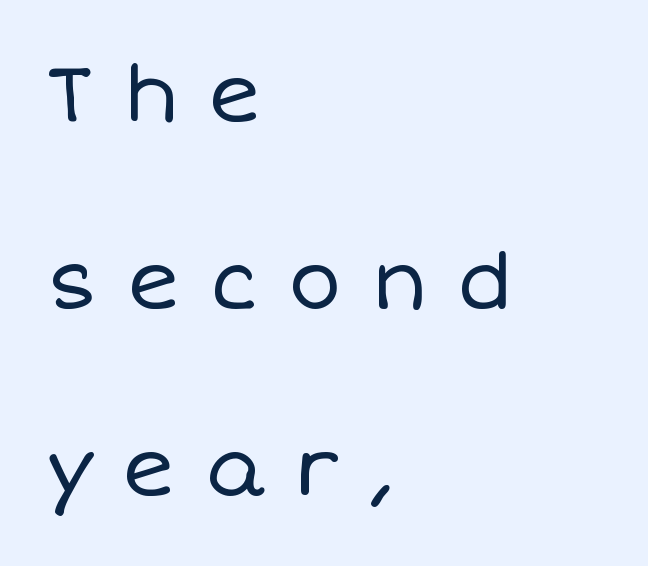
Q: Is the text bold? A: No.
Q: Is the text italic (slanted)? A: No, it is upright.
Q: Is the text underlined? A: No.
Q: How is the paragraph aligned? A: Left-aligned.
Q: Is the spacing between letters normal or unusually wide? A: Unusually wide.
Q: Is the spacing between lines tight, normal or loose? A: Loose.
Q: Width (condensed, normal, or wide)? A: Normal.
Q: Stroke contrast? A: Low.
Q: x-height? A: Large.
Q: Monospaced? A: No.
